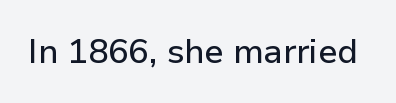
Look at the bottom of the vertical strokes: they stop flat, with no serifs. Just letters on the line, the space beneath them empty. A typesetter would call this proportional, since set widths differ per character. The lettering holds an erect, upright posture throughout. The horizontal fit of the characters is conventional and even.
